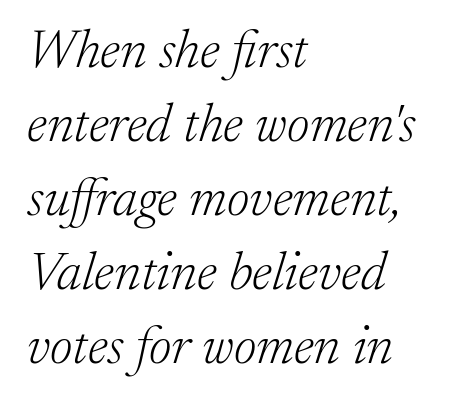
{"serif": "yes", "italic": "yes", "lean": "right", "slant_degrees": 17, "bold": "no", "weight": "light", "width": "normal", "stroke_contrast": "low", "x_height": "medium", "monospaced": "no", "underline": "no", "align": "left", "line_spacing": "normal", "line_spacing_ratio": 1.37, "letter_spacing": "normal", "letter_spacing_em": 0.0, "glyph_px": 54}
